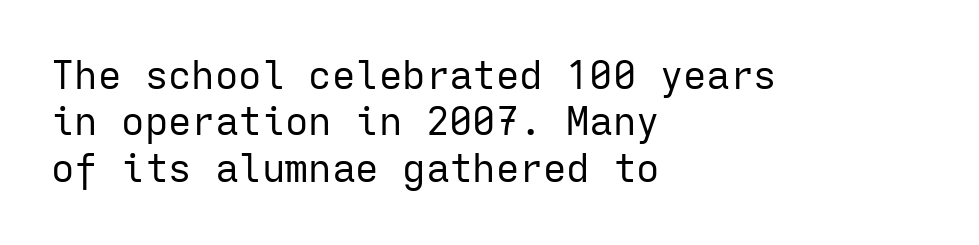
The image shows 39 px regular-weight sans-serif type, upright, monospaced; set left-aligned, line spacing 1.19x, normal letter spacing, not underlined; low stroke contrast and a medium x-height.
